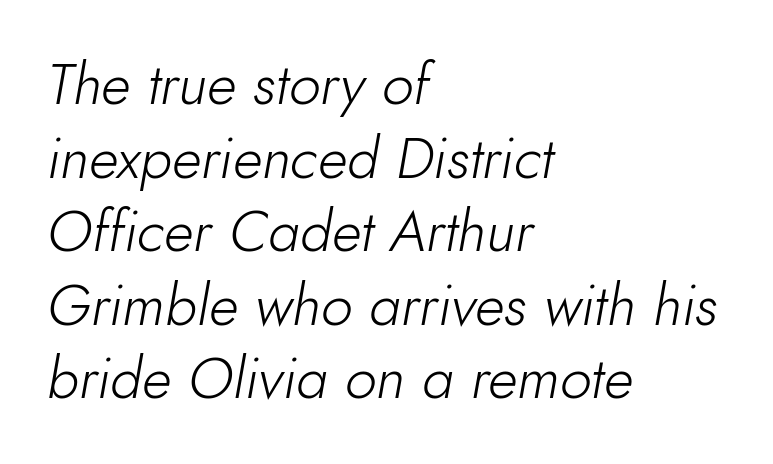
{"italic": "yes", "lean": "right", "slant_degrees": 10, "bold": "no", "weight": "light", "width": "normal", "stroke_contrast": "low", "x_height": "small", "monospaced": "no", "underline": "no", "align": "left", "line_spacing": "normal", "line_spacing_ratio": 1.29, "letter_spacing": "normal", "letter_spacing_em": 0.0, "glyph_px": 57}
